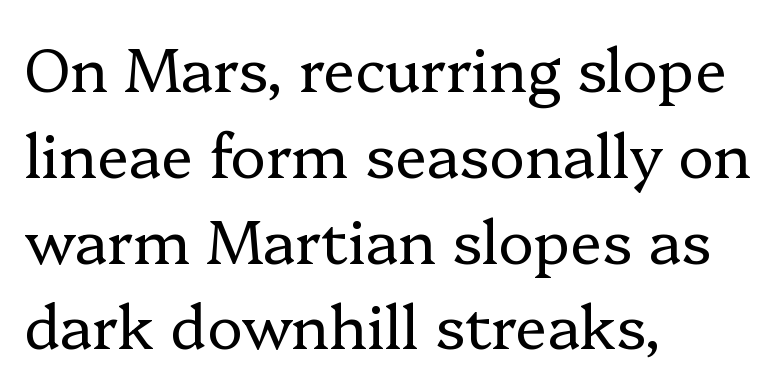
{"serif": "yes", "italic": "no", "bold": "no", "weight": "regular", "width": "normal", "stroke_contrast": "low", "x_height": "medium", "monospaced": "no", "underline": "no", "align": "left", "line_spacing": "normal", "line_spacing_ratio": 1.43, "letter_spacing": "normal", "letter_spacing_em": 0.0, "glyph_px": 60}
